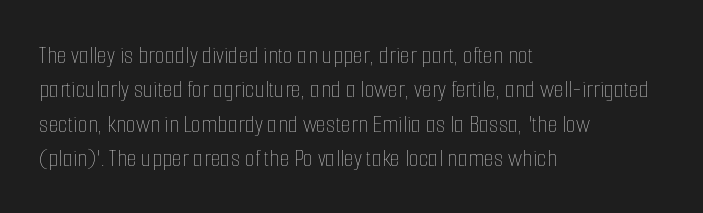
Leftover space on each line is placed entirely after the last word. Notice how the stems are strictly vertical — no italics here. The rendering uses a moderate line-height, typical for paragraphs. Underlining? Definitely not there. A light-to-regular cut is what we see here.
